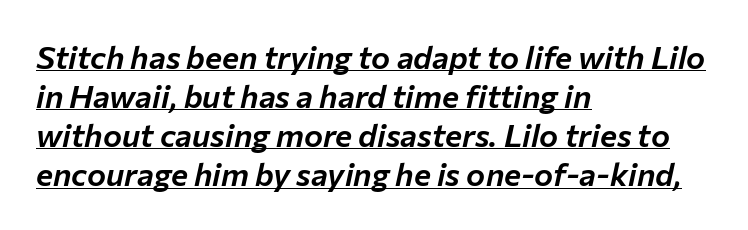
The image shows 32 px text type, italic (leaning right); set left-aligned, line spacing 1.22x, normal letter spacing, underlined; low stroke contrast and a medium x-height.
